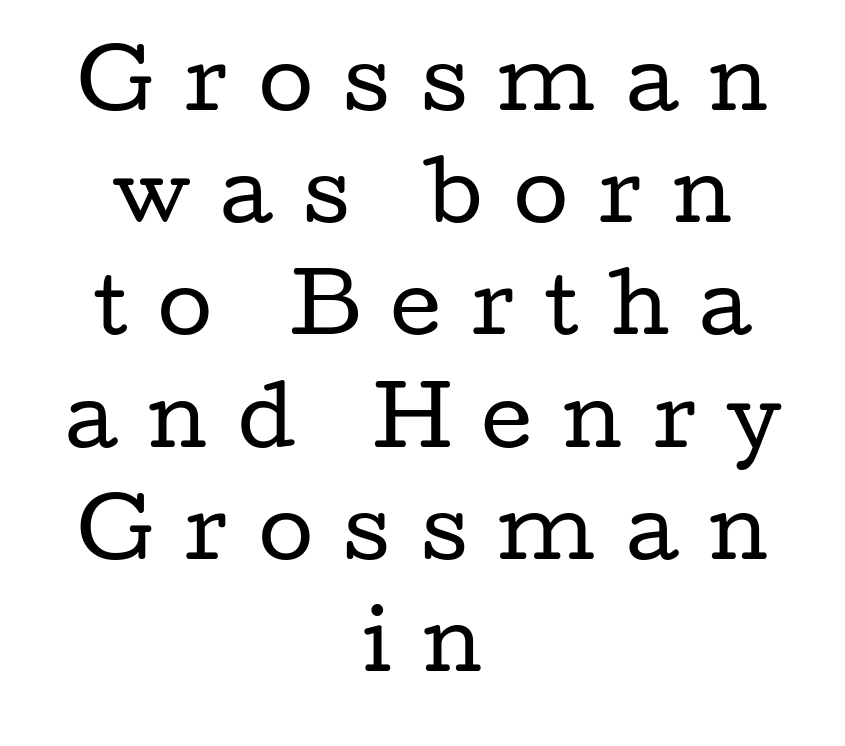
The letters are spread apart with noticeably loose tracking. The specimen reads as upright at a glance. Teacher's note: observe the equal gaps on both sides — that is centered alignment. Counters stay open thanks to moderate or lighter strokes. Font category for this specimen: serif. This block has exactly the height ordinary leading produces.
